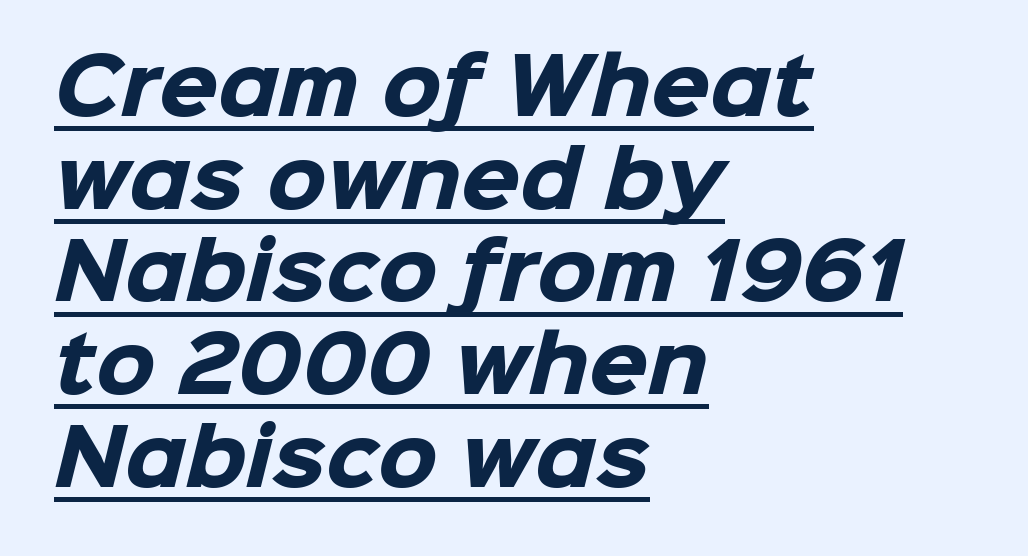
{"serif": "no", "bold": "yes", "weight": "heavy", "width": "normal", "stroke_contrast": "low", "x_height": "medium", "monospaced": "no", "underline": "yes", "align": "left", "line_spacing_ratio": 1.22, "letter_spacing": "normal", "letter_spacing_em": 0.0, "glyph_px": 76}
